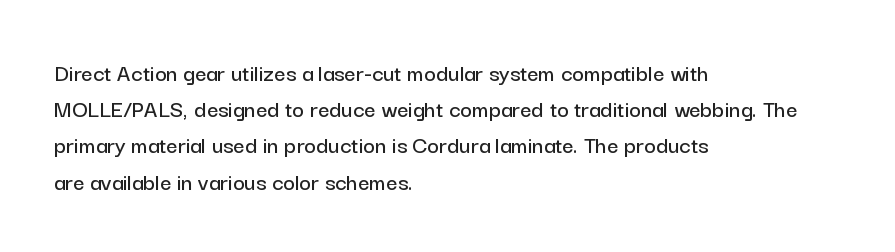
{"italic": "no", "underline": "no", "align": "left", "line_spacing": "normal", "line_spacing_ratio": 1.45, "letter_spacing": "normal", "letter_spacing_em": 0.0, "glyph_px": 25}
